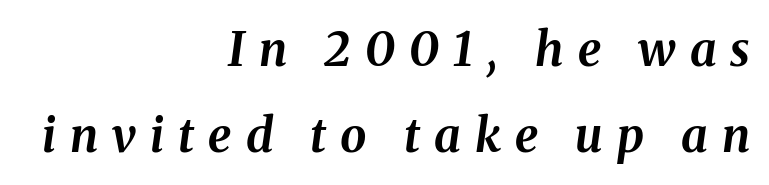
Q: Is the text bold? A: Yes.
Q: Is the text italic (slanted)? A: Yes, it leans right by about 8 degrees.
Q: Is the text underlined? A: No.
Q: How is the paragraph aligned? A: Right-aligned.
Q: Is the spacing between letters normal or unusually wide? A: Unusually wide.
Q: Width (condensed, normal, or wide)? A: Normal.
Q: Stroke contrast? A: Medium.
Q: x-height? A: Medium.
Q: Monospaced? A: No.
